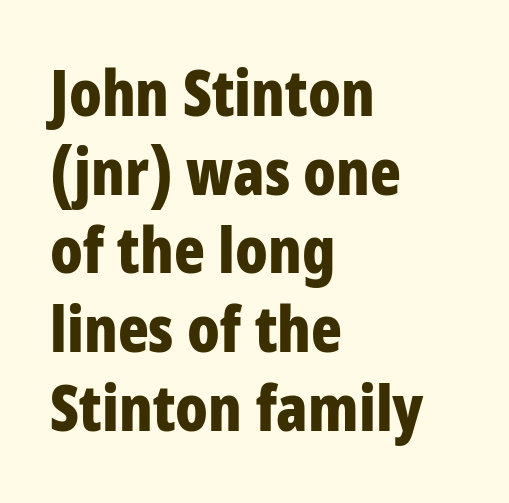
The image shows 64 px bold, condensed sans-serif type, upright; set left-aligned, line spacing 1.23x, normal letter spacing, not underlined; low stroke contrast and a large x-height.
